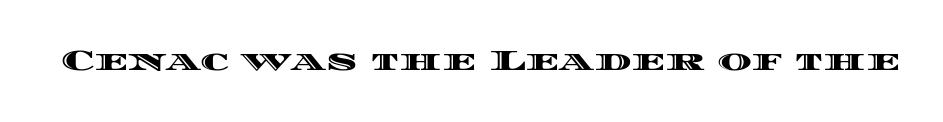
{"italic": "no", "width": "wide", "x_height": "large", "monospaced": "no", "underline": "no", "letter_spacing": "normal", "letter_spacing_em": 0.0, "glyph_px": 29}
